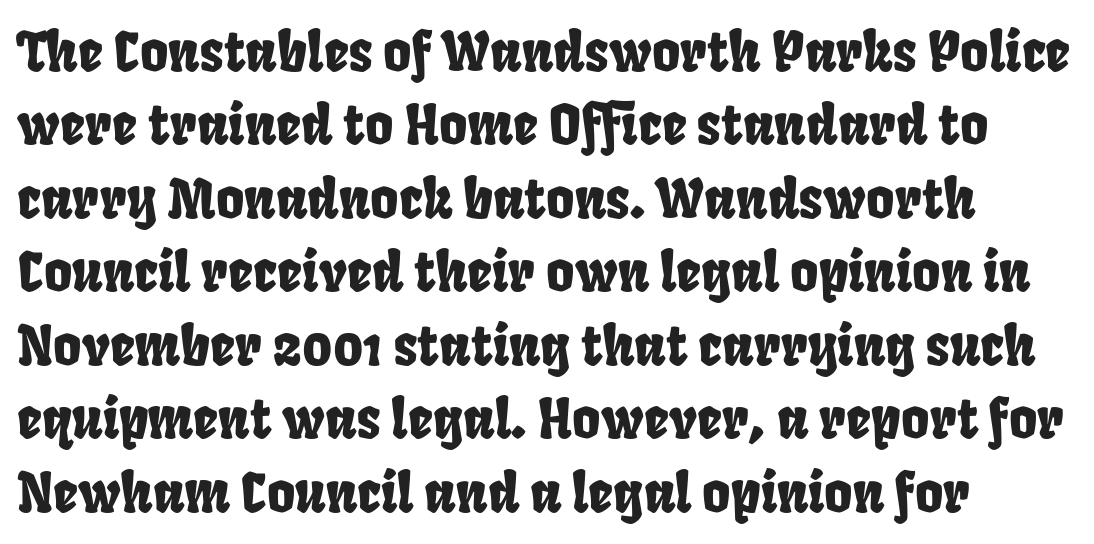
The image shows 54 px condensed sans-serif type; set left-aligned, normal line spacing (1.36x), normal letter spacing, not underlined; low stroke contrast and a large x-height.
